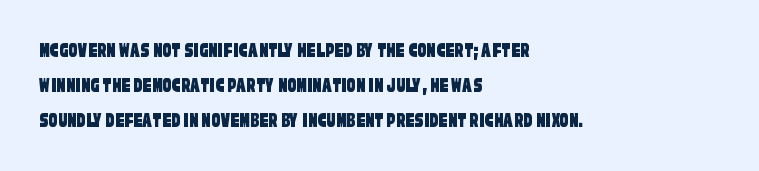
Layout note: lines flush left. Descenders are the only things crossing below the line. The vertical gap from one line to the next is medium. Caption: standard tracking, unaltered.
